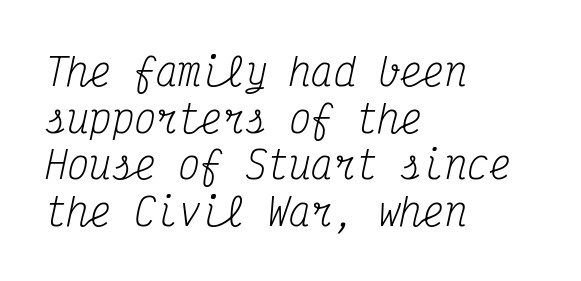
Unmarked baselines from the first word to the last. Leftover space on each line is placed entirely after the last word. An italicized treatment has been applied to the whole sample. Weight: not bold — regular or lighter.
